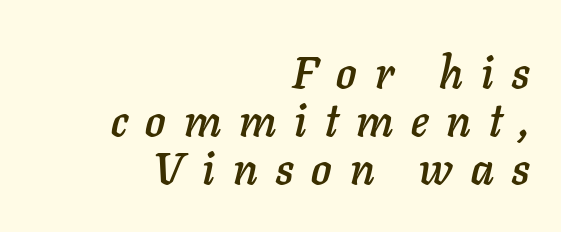
The image shows 45 px text type, italic (leaning right); set right-aligned, tight line spacing (1.07x), unusually wide letter spacing (+0.4 em), not underlined; low stroke contrast and a medium x-height.
